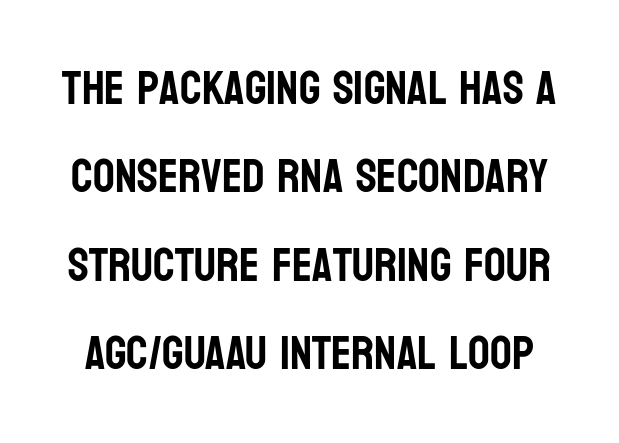
The image shows 48 px condensed sans-serif type, upright; set line spacing 1.84x, normal letter spacing, not underlined; low stroke contrast and a large x-height.
